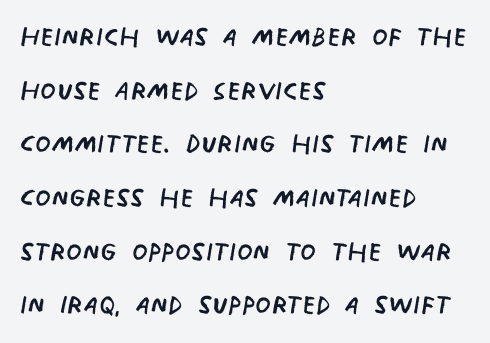
The image shows 36 px regular-weight, condensed sans-serif type; set left-aligned, normal line spacing (1.49x), normal letter spacing, not underlined; low stroke contrast and a large x-height.
